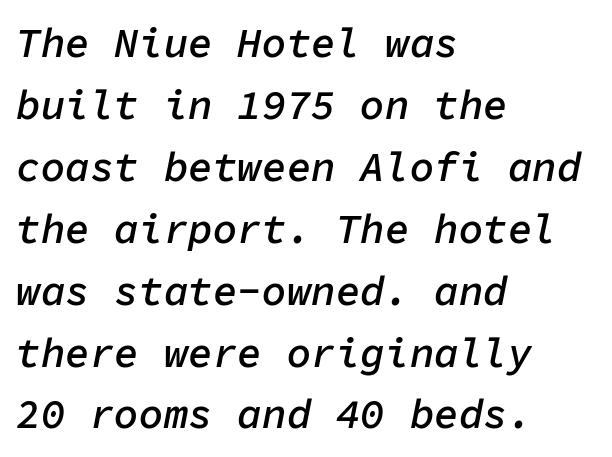
The rendering uses a moderate line-height, typical for paragraphs. Stroke thickness is moderately raised; the sample reads as semibold. The letters are slanted; this is an italic face. Where is the straight margin? On the left.
